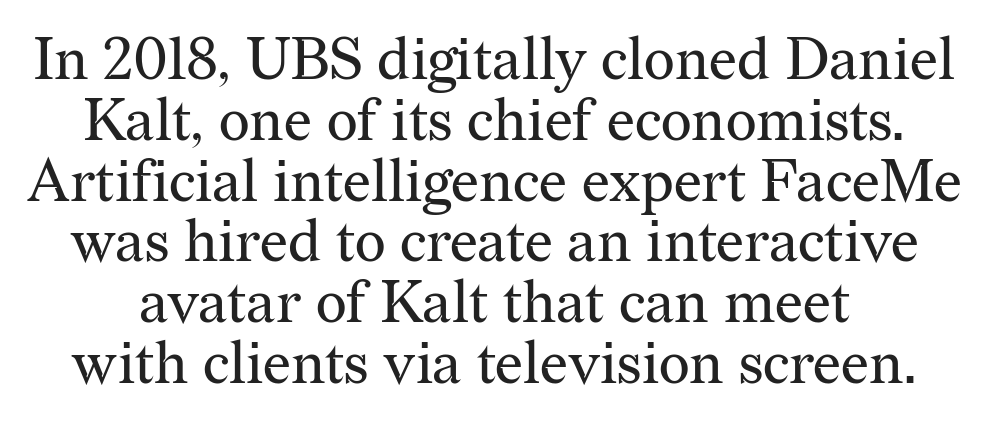
Q: Is the text bold? A: No.
Q: Is the text italic (slanted)? A: No, it is upright.
Q: Is the typeface a serif or a sans-serif typeface? A: Serif.
Q: Is the text underlined? A: No.
Q: Is the spacing between letters normal or unusually wide? A: Normal.
Q: Is the spacing between lines tight, normal or loose? A: Tight.
Q: Width (condensed, normal, or wide)? A: Normal.
Q: Stroke contrast? A: Medium.
Q: x-height? A: Medium.
Q: Monospaced? A: No.
